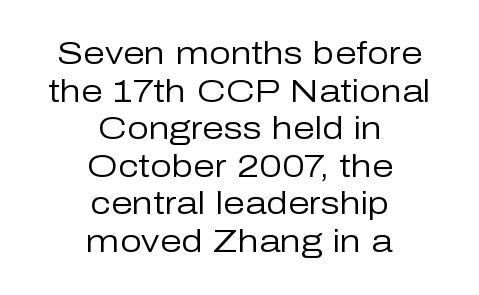
The image shows 31 px regular-weight sans-serif type, upright; set centered, line spacing 1.21x, normal letter spacing, not underlined; low stroke contrast and a medium x-height.
